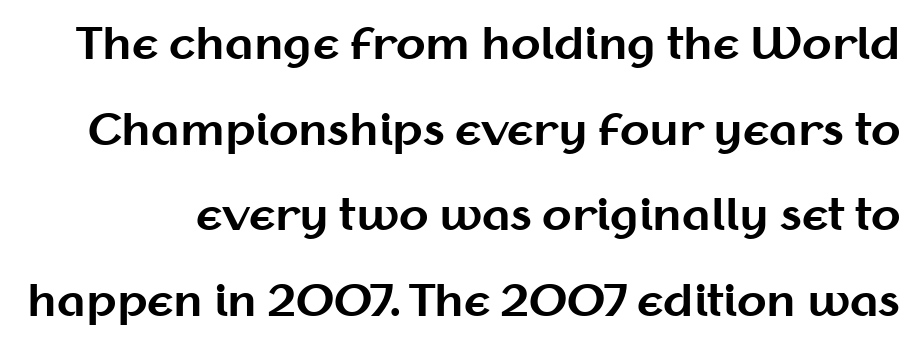
{"serif": "no", "italic": "no", "bold": "yes", "weight": "bold", "width": "normal", "stroke_contrast": "medium", "x_height": "medium", "monospaced": "no", "underline": "no", "line_spacing": "loose", "line_spacing_ratio": 1.99, "letter_spacing": "normal", "letter_spacing_em": 0.0, "glyph_px": 43}
